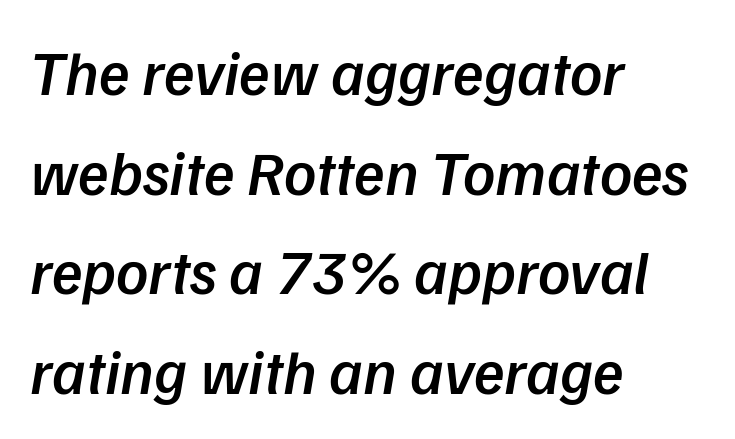
{"serif": "no", "bold": "semi", "weight": "semibold", "width": "normal", "stroke_contrast": "low", "x_height": "medium", "monospaced": "no", "underline": "no", "align": "left", "line_spacing": "normal", "line_spacing_ratio": 1.58, "letter_spacing": "normal", "letter_spacing_em": 0.0, "glyph_px": 63}
